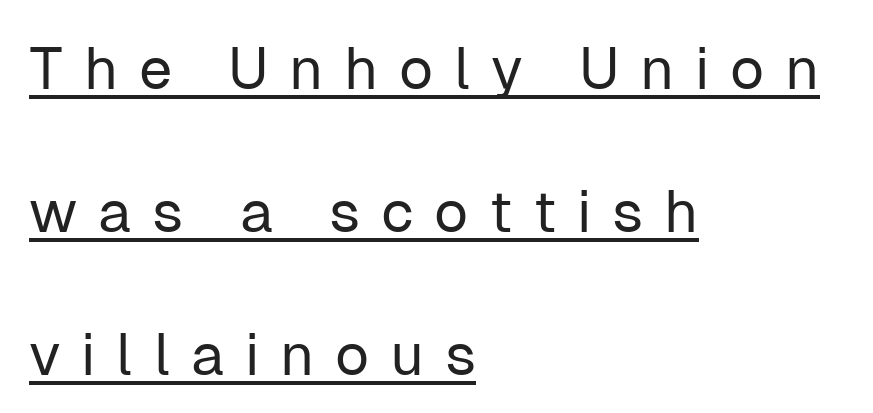
The image shows 59 px regular-weight sans-serif type, upright; set left-aligned, loose line spacing (2.42x), unusually wide letter spacing (+0.35 em), underlined; low stroke contrast and a medium x-height.
